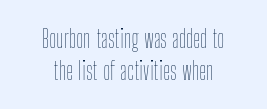
{"italic": "no", "bold": "no", "underline": "no", "align": "center", "line_spacing": "normal", "line_spacing_ratio": 1.28, "letter_spacing": "normal", "letter_spacing_em": 0.0, "glyph_px": 25}
